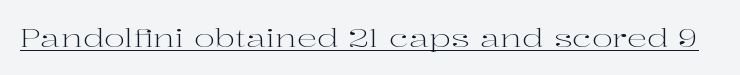
Q: Is the text bold? A: No.
Q: Is the text italic (slanted)? A: No, it is upright.
Q: Is the text underlined? A: Yes.
Q: Is the spacing between letters normal or unusually wide? A: Normal.
